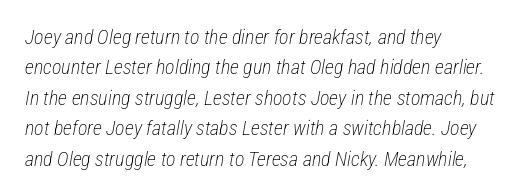
Q: Is the text bold? A: No.
Q: Is the text italic (slanted)? A: Yes, it leans right by about 12 degrees.
Q: Is the text underlined? A: No.
Q: How is the paragraph aligned? A: Left-aligned.
Q: Is the spacing between letters normal or unusually wide? A: Normal.
Q: Is the spacing between lines tight, normal or loose? A: Normal.
